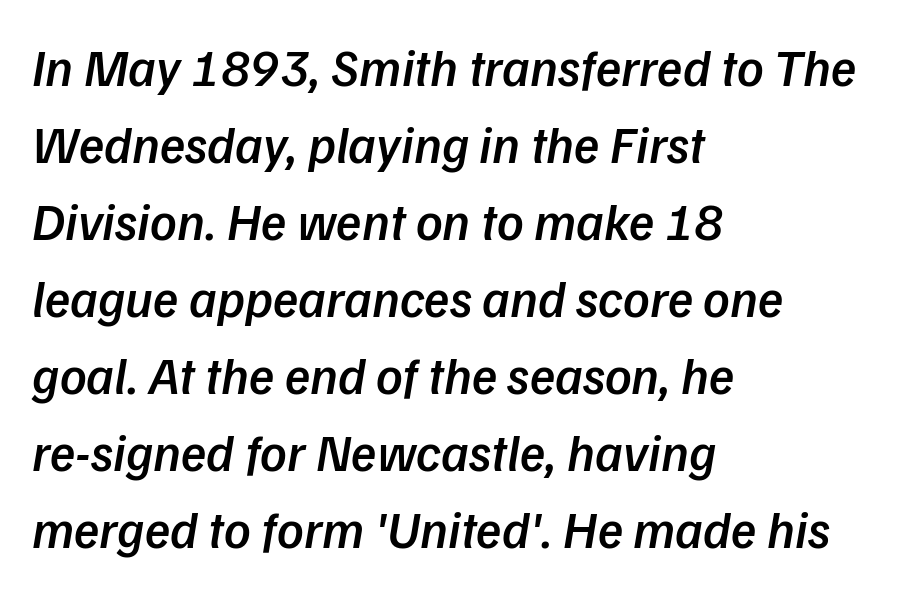
{"serif": "no", "bold": "semi", "weight": "semibold", "width": "normal", "stroke_contrast": "low", "x_height": "medium", "monospaced": "no", "underline": "no", "align": "left", "line_spacing": "normal", "line_spacing_ratio": 1.48, "letter_spacing": "normal", "letter_spacing_em": 0.0, "glyph_px": 52}
